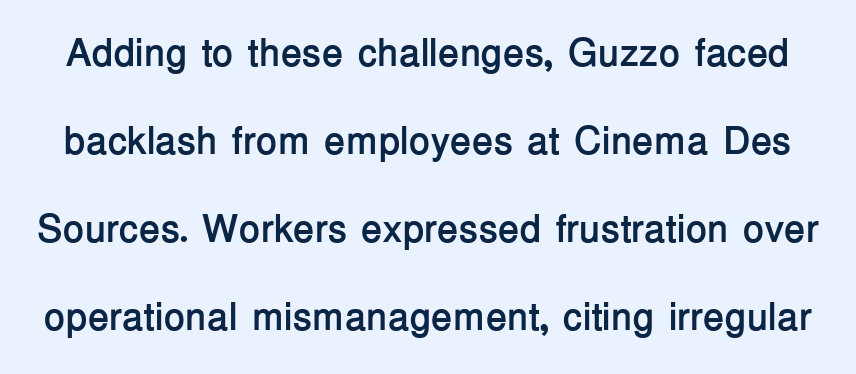
Q: Is the text bold? A: Yes.
Q: Is the text italic (slanted)? A: No, it is upright.
Q: Is the typeface a serif or a sans-serif typeface? A: Sans-serif.
Q: Is the text underlined? A: No.
Q: Is the spacing between letters normal or unusually wide? A: Normal.
Q: Is the spacing between lines tight, normal or loose? A: Loose.
Q: Width (condensed, normal, or wide)? A: Normal.
Q: Stroke contrast? A: Low.
Q: x-height? A: Medium.
Q: Monospaced? A: No.
